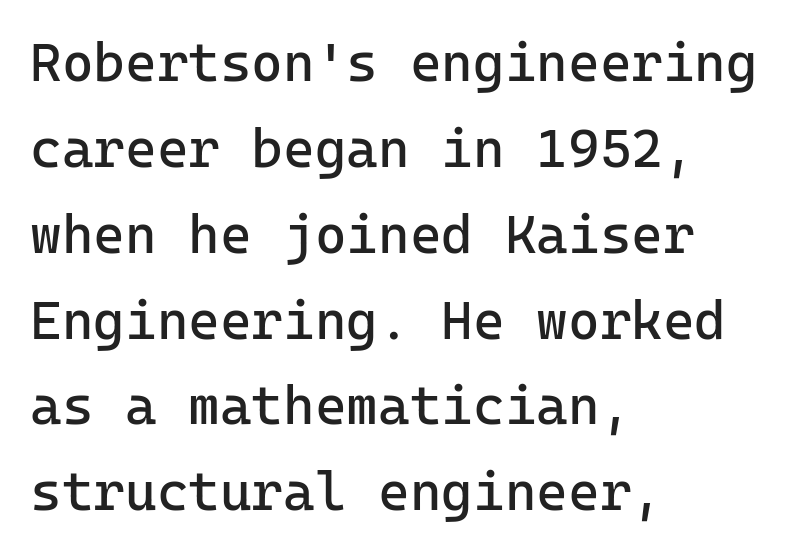
The image shows 54 px regular-weight sans-serif type, upright, monospaced; set left-aligned, normal line spacing (1.59x), normal letter spacing, not underlined; low stroke contrast and a medium x-height.
